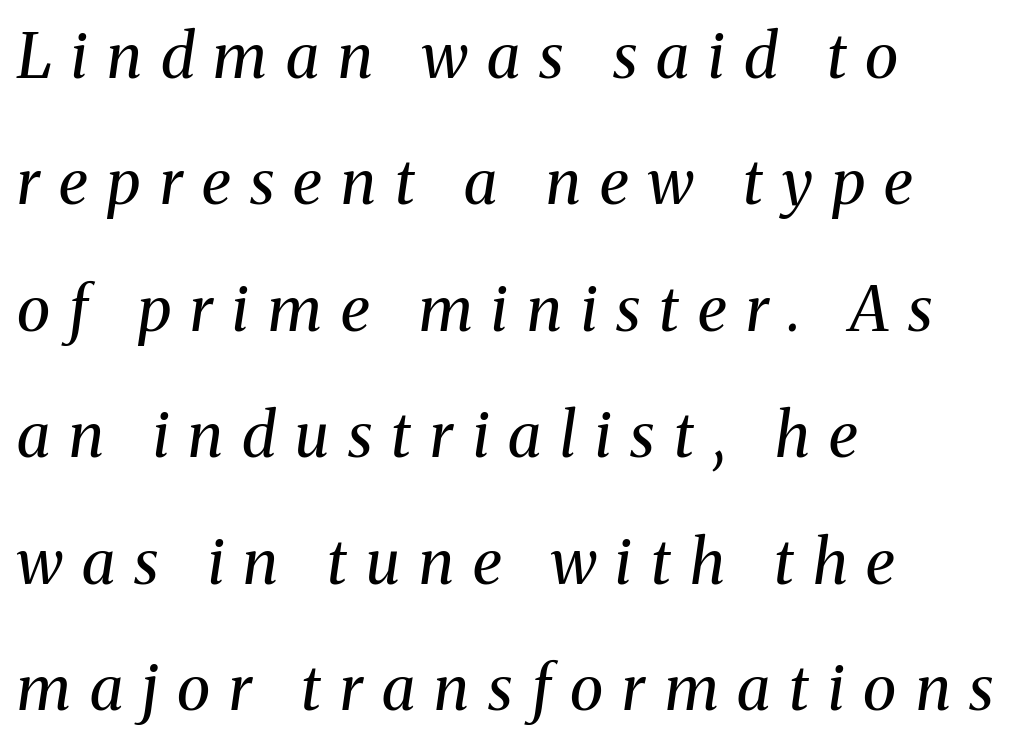
{"serif": "yes", "italic": "yes", "lean": "right", "slant_degrees": 8, "bold": "no", "weight": "regular", "width": "normal", "stroke_contrast": "medium", "x_height": "medium", "monospaced": "no", "underline": "no", "align": "left", "line_spacing": "loose", "line_spacing_ratio": 2.04, "letter_spacing": "wide", "letter_spacing_em": 0.31, "glyph_px": 62}
